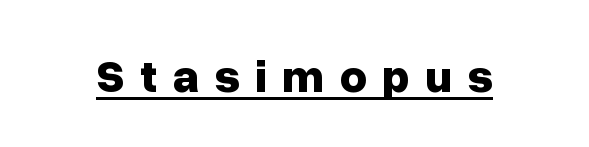
The characters display no serif detailing; their extremities are plain. Proportional: the letters do not fall into vertical columns. A baseline rule has been typeset under these characters. Weight: bold. Each word looks stretched out because of the extra space between its letters.
